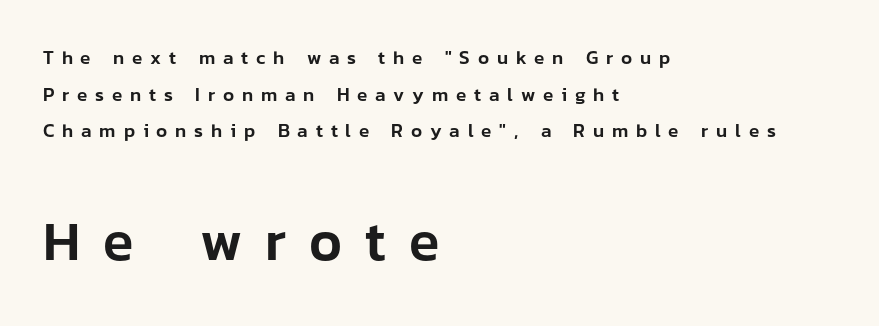
Beneath every word, the page is bare. Tracking value appears strongly positive — letters spread wide. These lines stand farther apart than default settings would place them. This sample is left-justified, so line endings fall wherever the words run out. A typesetter would call this proportional, since set widths differ per character. Unlike italic type, these characters show no tilt at all.
